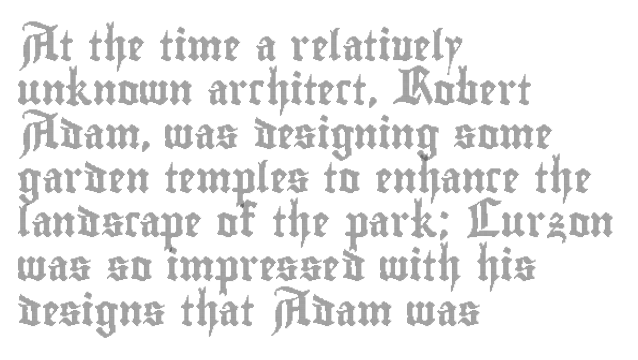
Normally led — the rows are evenly, conventionally spaced. The passage shown is typed in a proportional face where columns would drift. Which margin do the lines hug? The left one — the right edge is uneven. This sample uses plain, unmodified letter spacing. Is there any slant? The stems are plumb. Rule under the text: the space is simply empty.
